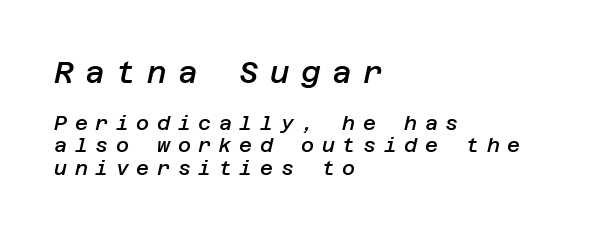
The image shows 30 px semibold type, italic (leaning right); set left-aligned, tight line spacing (1.11x), unusually wide letter spacing (+0.38 em), not underlined; the first (top) block is 1.5x larger; low stroke contrast and a large x-height.
